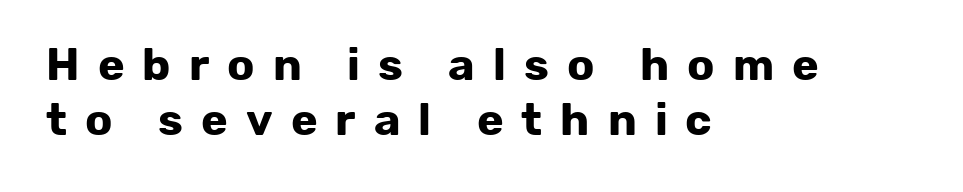
The image shows 45 px bold sans-serif type, upright; set left-aligned, line spacing 1.22x, unusually wide letter spacing (+0.4 em), not underlined; low stroke contrast and a medium x-height.
